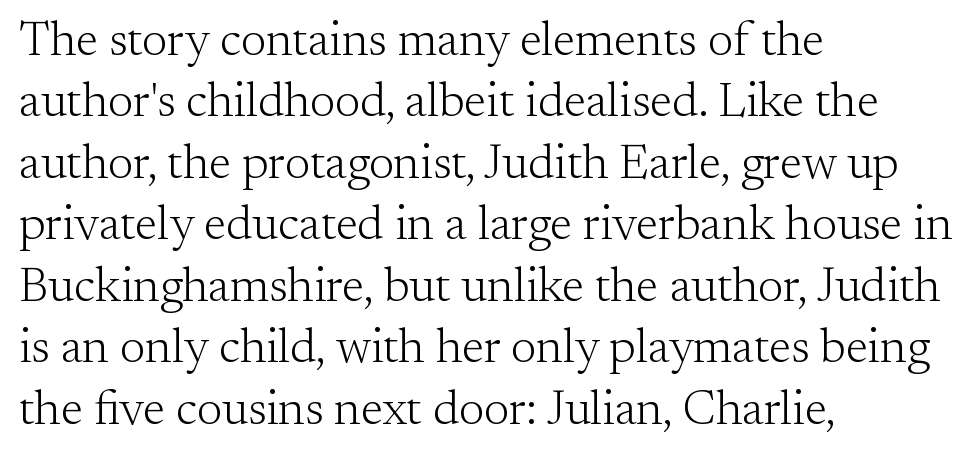
The image shows 48 px light serif type, upright; set left-aligned, normal line spacing (1.28x), normal letter spacing, not underlined; medium stroke contrast and a small x-height.
